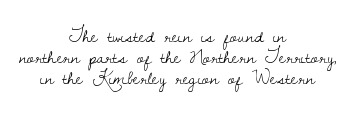
Whoever set this chose condensed vertical rhythm over breathing room. The passage shown is not bold in any degree. The passage shown has conventional tracking throughout. The specimen omits any rule beneath the text block's lines. Leftover space on each line is divided equally before and after the words.
